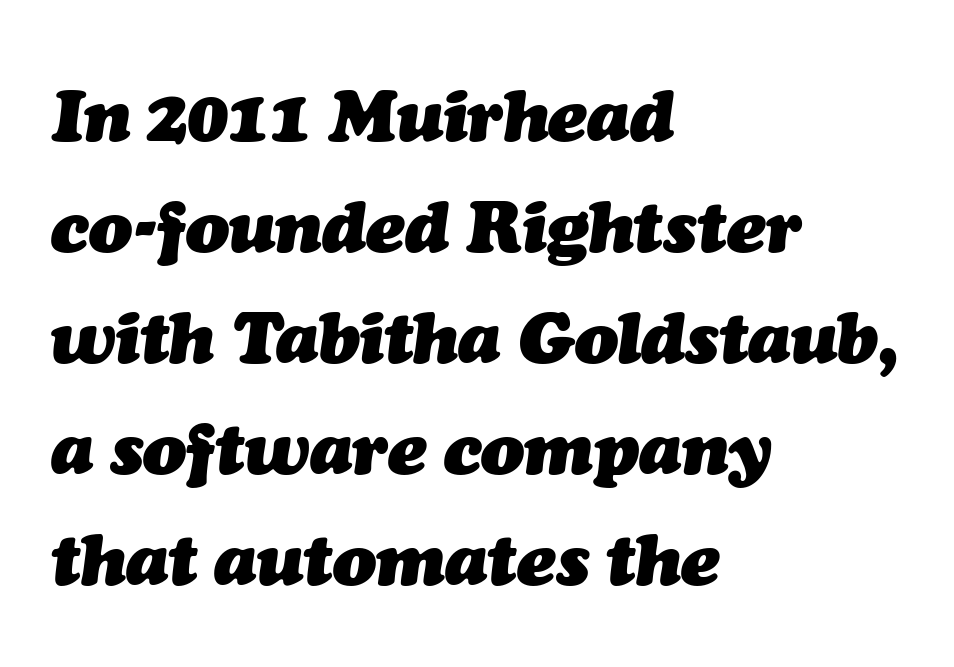
The ragged edge is on the right, which tells us the setting is flush left. In terms of weight, the rendering is a true, heavy bold. Each word holds together tightly as a unit, with standard inter-letter gaps. Does the leading feel generous? No, just average. Underline: absent.
